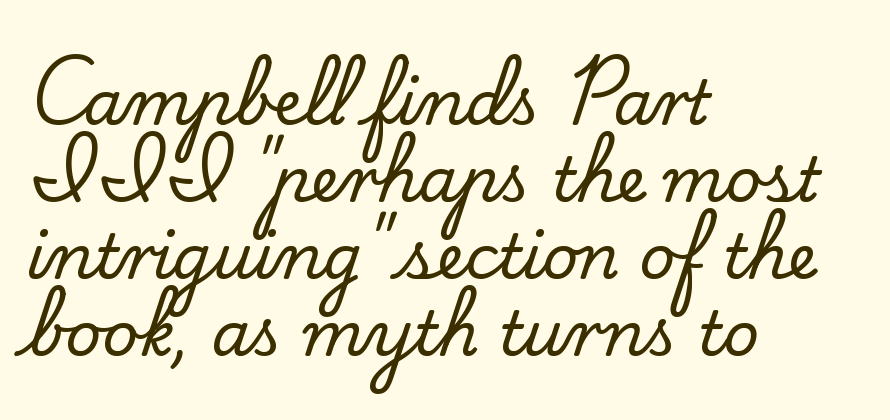
The image shows 62 px serif type; set left-aligned, line spacing 1.24x, normal letter spacing, not underlined; low stroke contrast and a small x-height.
